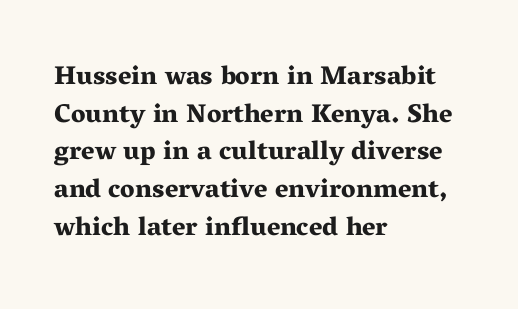
The image shows 26 px bold type, upright; set left-aligned, normal line spacing (1.45x), normal letter spacing, not underlined.
